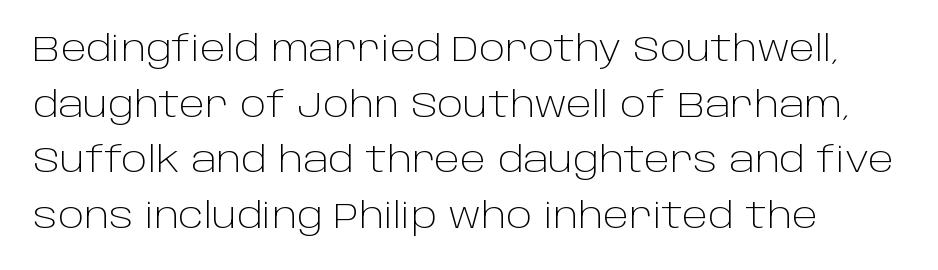
The image shows 35 px light sans-serif type, upright; set left-aligned, normal line spacing (1.59x), normal letter spacing, not underlined; low stroke contrast and a large x-height.
